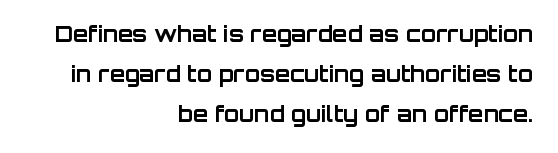
The image shows 22 px bold type, upright; set right-aligned, line spacing 1.81x, normal letter spacing, not underlined.
